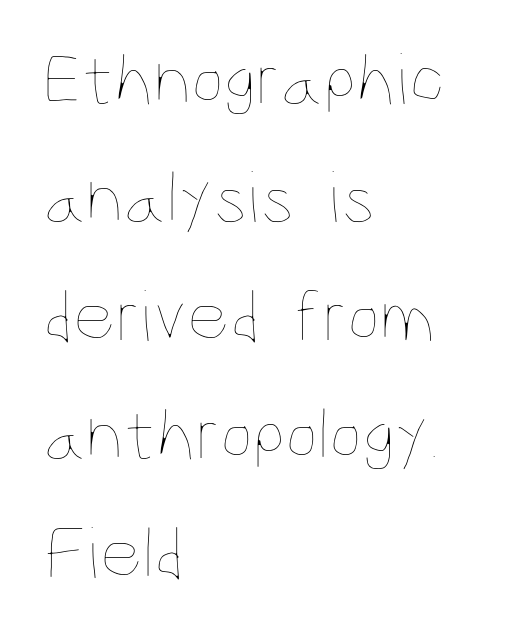
{"italic": "no", "bold": "no", "weight": "thin", "width": "condensed", "stroke_contrast": "low", "x_height": "large", "monospaced": "no", "underline": "no", "align": "left", "line_spacing": "normal", "line_spacing_ratio": 1.6, "letter_spacing": "normal", "letter_spacing_em": 0.0, "glyph_px": 74}
